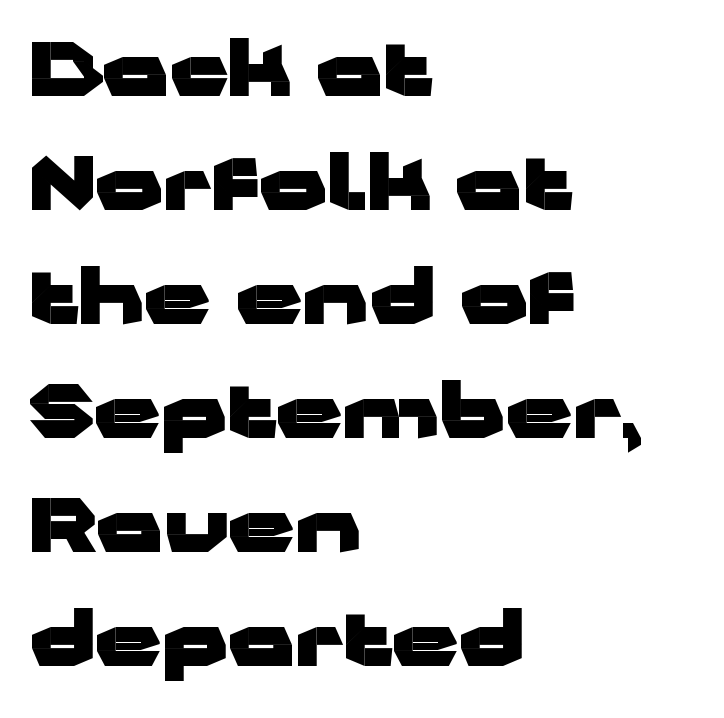
Q: Is the text bold? A: Yes.
Q: Is the text italic (slanted)? A: No, it is upright.
Q: Is the typeface a serif or a sans-serif typeface? A: Sans-serif.
Q: Is the text underlined? A: No.
Q: How is the paragraph aligned? A: Left-aligned.
Q: Is the spacing between letters normal or unusually wide? A: Normal.
Q: Is the spacing between lines tight, normal or loose? A: Normal.
Q: Width (condensed, normal, or wide)? A: Wide.
Q: Stroke contrast? A: Low.
Q: x-height? A: Medium.
Q: Monospaced? A: No.
